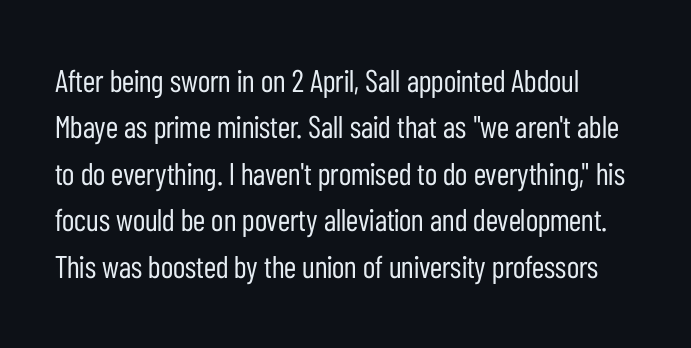
Letters rest on an invisible, unmarked baseline. In terms of letterform style, serifs are entirely absent. Do the characters align in a grid? No, the font is proportional. This sample uses plain, unmodified letter spacing.
